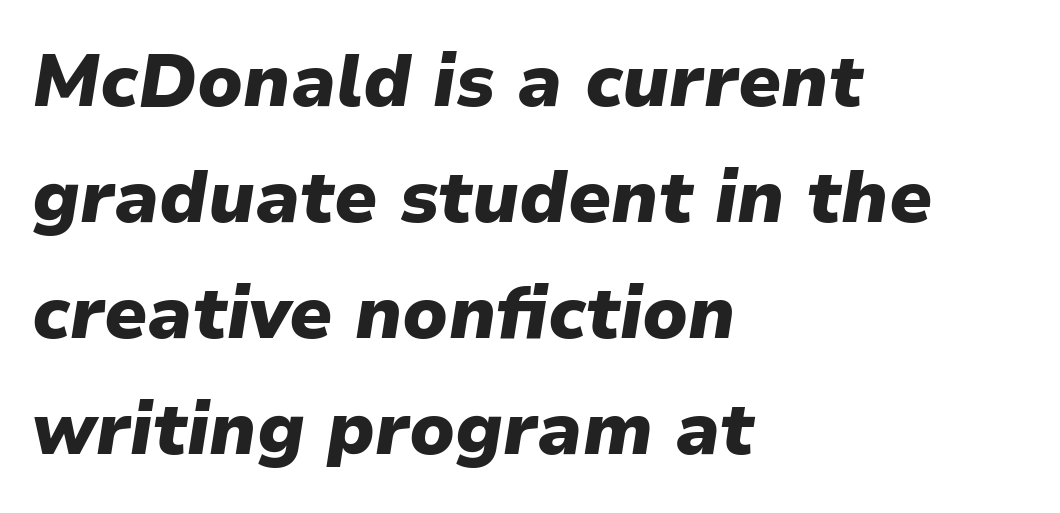
The image shows 73 px heavy type, italic (leaning right); set left-aligned, normal line spacing (1.59x), normal letter spacing, not underlined; low stroke contrast and a medium x-height.
